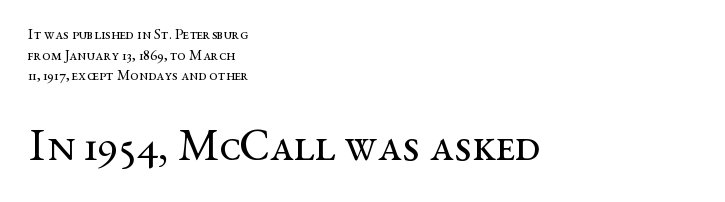
Q: Is the text bold? A: No.
Q: Is the text italic (slanted)? A: No, it is upright.
Q: Is the typeface a serif or a sans-serif typeface? A: Serif.
Q: Is the text underlined? A: No.
Q: How is the paragraph aligned? A: Left-aligned.
Q: Is the spacing between letters normal or unusually wide? A: Normal.
Q: Is the spacing between lines tight, normal or loose? A: Normal.
Q: Which block of text is set in a larger size, the first (top) or the second (bottom)? A: The second (bottom) one.
Q: Width (condensed, normal, or wide)? A: Wide.
Q: Stroke contrast? A: Medium.
Q: x-height? A: Medium.
Q: Monospaced? A: No.
